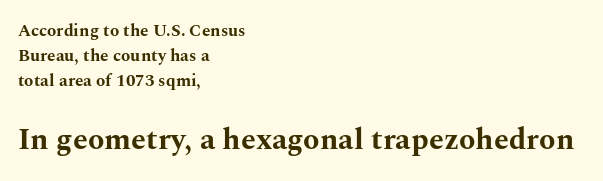
If you drew a ruler down the left edge, every line would touch it. Here the designer chose a conventional face with non-uniform glyph widths. The type sits square on the baseline with zero lean. Letter spacing: default.
